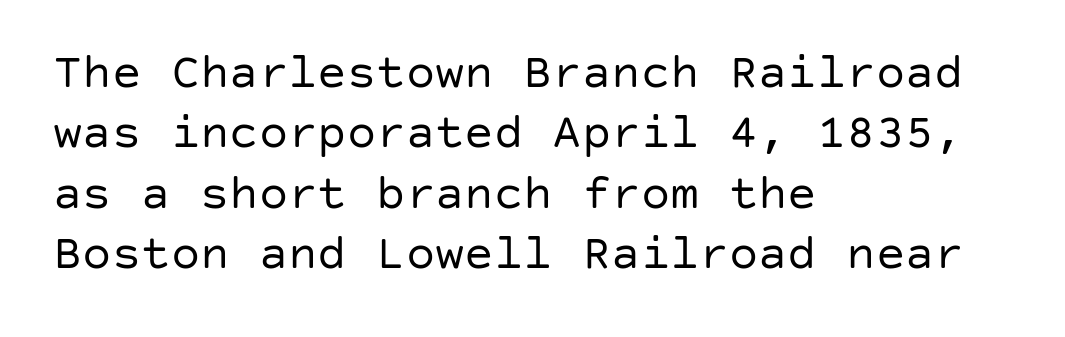
Q: Is the text bold? A: No.
Q: Is the text italic (slanted)? A: No, it is upright.
Q: Is the typeface a serif or a sans-serif typeface? A: Sans-serif.
Q: Is the text underlined? A: No.
Q: How is the paragraph aligned? A: Left-aligned.
Q: Is the spacing between letters normal or unusually wide? A: Normal.
Q: Width (condensed, normal, or wide)? A: Normal.
Q: Stroke contrast? A: Low.
Q: x-height? A: Large.
